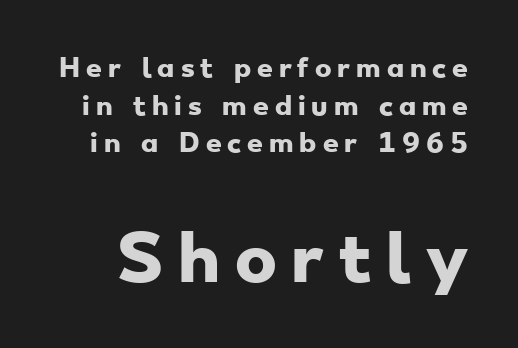
The image shows 63 px heavy, wide sans-serif type; set normal line spacing (1.51x), unusually wide letter spacing (+0.24 em), not underlined; the second (bottom) block is 2.52x larger; low stroke contrast and a small x-height.
